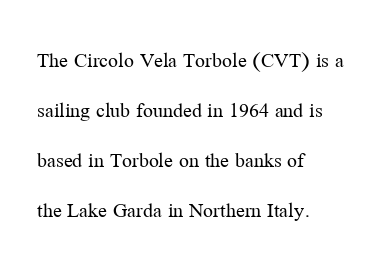
Q: Is the text bold? A: No.
Q: Is the text italic (slanted)? A: No, it is upright.
Q: Is the text underlined? A: No.
Q: How is the paragraph aligned? A: Left-aligned.
Q: Is the spacing between letters normal or unusually wide? A: Normal.
Q: Is the spacing between lines tight, normal or loose? A: Loose.
